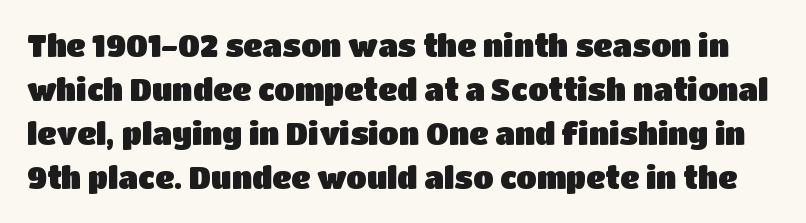
Q: Is the text italic (slanted)? A: No, it is upright.
Q: Is the typeface a serif or a sans-serif typeface? A: Sans-serif.
Q: Is the text underlined? A: No.
Q: Is the spacing between letters normal or unusually wide? A: Normal.
Q: Is the spacing between lines tight, normal or loose? A: Normal.
Q: Width (condensed, normal, or wide)? A: Normal.
Q: Stroke contrast? A: Low.
Q: x-height? A: Large.
Q: Monospaced? A: No.
